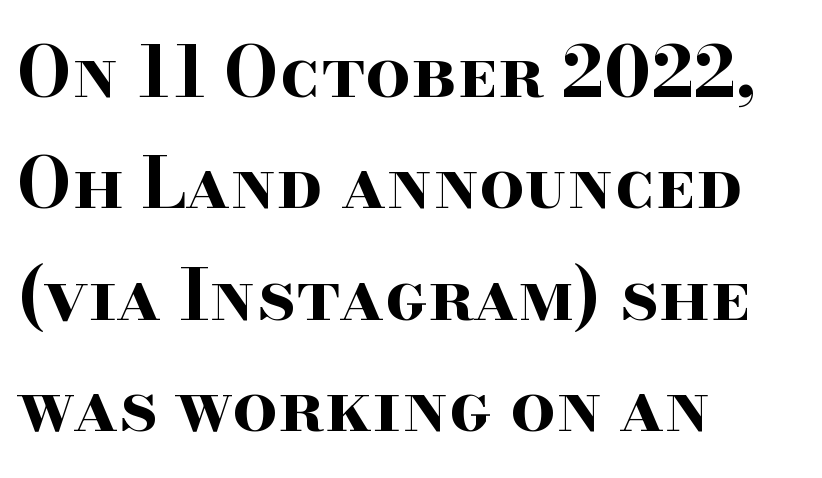
Q: Is the text bold? A: Yes.
Q: Is the text italic (slanted)? A: No, it is upright.
Q: Is the typeface a serif or a sans-serif typeface? A: Serif.
Q: Is the text underlined? A: No.
Q: How is the paragraph aligned? A: Left-aligned.
Q: Is the spacing between letters normal or unusually wide? A: Normal.
Q: Is the spacing between lines tight, normal or loose? A: Normal.
Q: Width (condensed, normal, or wide)? A: Wide.
Q: Stroke contrast? A: High.
Q: x-height? A: Small.
Q: Monospaced? A: No.
